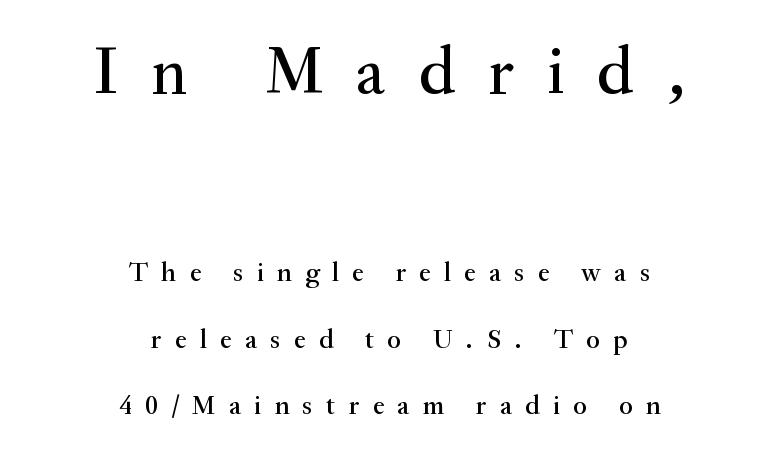
The image shows 67 px serif type, upright; set centered, loose line spacing (2.46x), unusually wide letter spacing (+0.49 em), not underlined; the first (top) block is 2.48x larger; medium stroke contrast and a small x-height.
